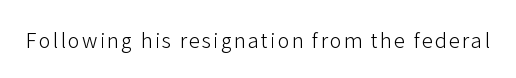
Q: Is the text bold? A: No.
Q: Is the text italic (slanted)? A: No, it is upright.
Q: Is the text underlined? A: No.
